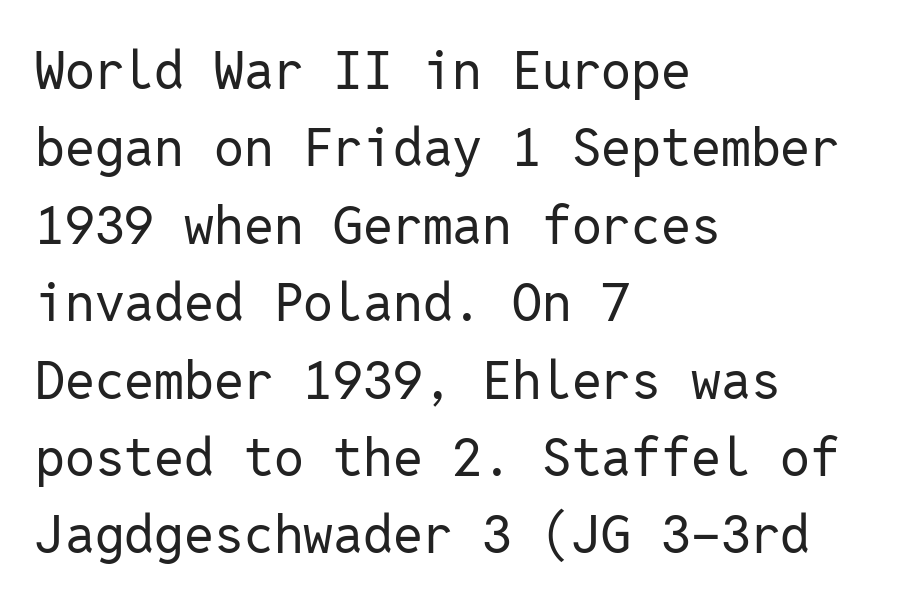
Q: Is the text bold? A: No.
Q: Is the text italic (slanted)? A: No, it is upright.
Q: Is the typeface a serif or a sans-serif typeface? A: Sans-serif.
Q: Is the text underlined? A: No.
Q: How is the paragraph aligned? A: Left-aligned.
Q: Is the spacing between letters normal or unusually wide? A: Normal.
Q: Is the spacing between lines tight, normal or loose? A: Normal.
Q: Width (condensed, normal, or wide)? A: Normal.
Q: Stroke contrast? A: Low.
Q: x-height? A: Medium.
Q: Monospaced? A: Yes.
